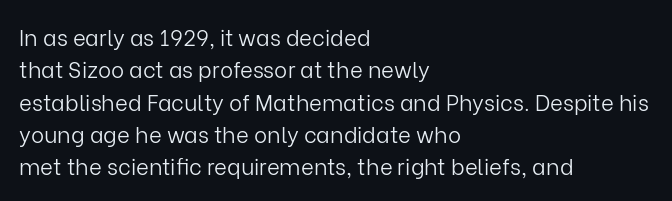
{"italic": "no", "bold": "no", "underline": "no", "align": "left", "line_spacing": "normal", "line_spacing_ratio": 1.47, "letter_spacing": "normal", "letter_spacing_em": 0.0, "glyph_px": 22}
